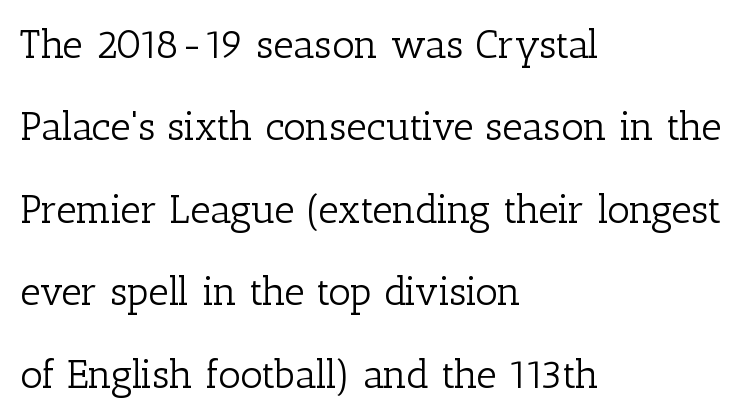
Q: Is the text bold? A: No.
Q: Is the text italic (slanted)? A: No, it is upright.
Q: Is the typeface a serif or a sans-serif typeface? A: Serif.
Q: Is the text underlined? A: No.
Q: How is the paragraph aligned? A: Left-aligned.
Q: Is the spacing between letters normal or unusually wide? A: Normal.
Q: Is the spacing between lines tight, normal or loose? A: Loose.
Q: Width (condensed, normal, or wide)? A: Normal.
Q: Stroke contrast? A: Low.
Q: x-height? A: Medium.
Q: Monospaced? A: No.
